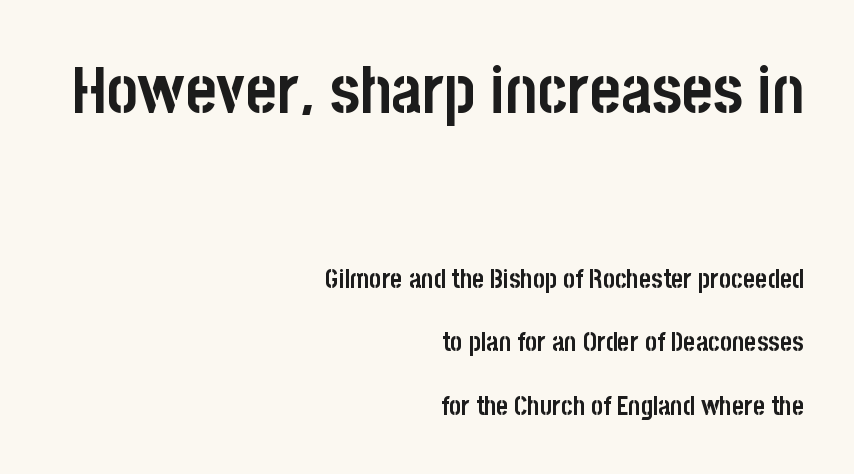
The image shows 66 px semibold, condensed sans-serif type, upright; set right-aligned, loose line spacing (2.43x), normal letter spacing, not underlined; the first (top) block is 2.54x larger; low stroke contrast and a large x-height.
